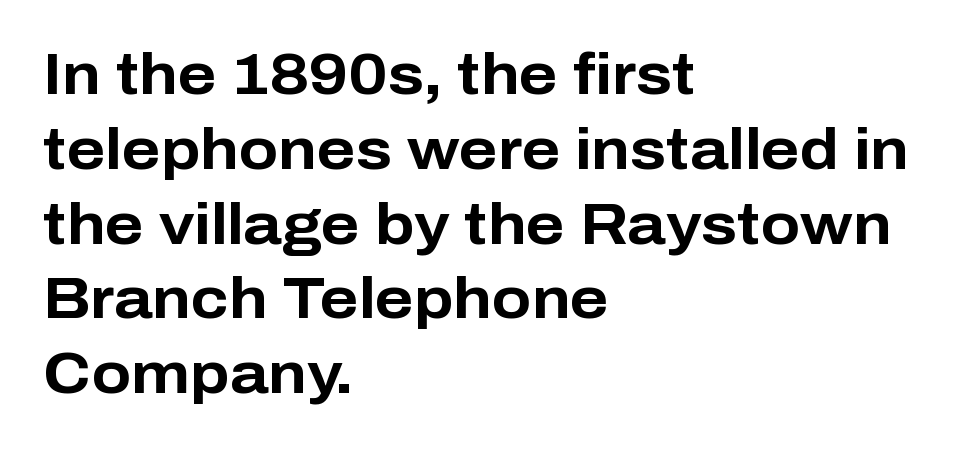
Descenders hang freely into open space. Vertically, the passage feels balanced, rows spaced as you'd expect. Type style note: lacks serifs. On the weight axis this lands at bold, roughly 700.
